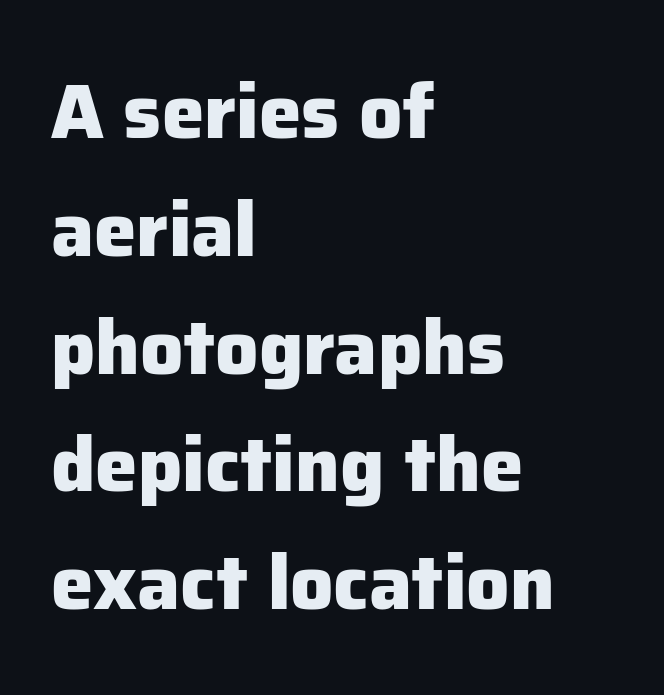
Chunky letters — that's bold for sure. Reading down the block, your eye returns to a fixed left position each line. The space between consecutive lines is moderate. In terms of posture, this sample is upright. The strip under each line holds only bare page. Is this a fixed-width face? No — the glyphs have proportional, varying widths.
